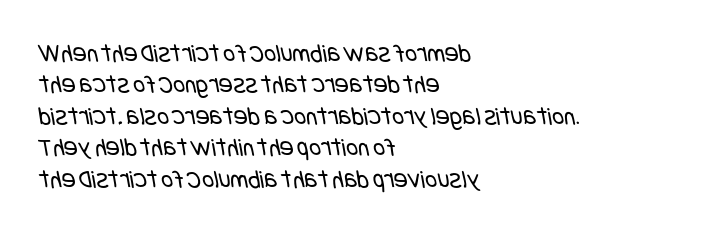
Q: Is the text bold? A: No.
Q: Is the text underlined? A: No.
Q: How is the paragraph aligned? A: Left-aligned.
Q: Is the spacing between letters normal or unusually wide? A: Normal.
